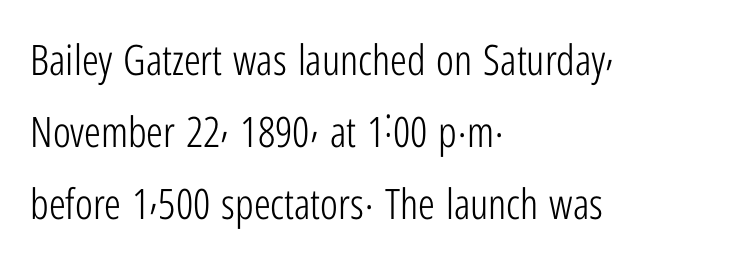
Q: Is the text bold? A: No.
Q: Is the text italic (slanted)? A: No, it is upright.
Q: Is the typeface a serif or a sans-serif typeface? A: Sans-serif.
Q: Is the text underlined? A: No.
Q: How is the paragraph aligned? A: Left-aligned.
Q: Is the spacing between letters normal or unusually wide? A: Normal.
Q: Width (condensed, normal, or wide)? A: Condensed.
Q: Stroke contrast? A: Low.
Q: x-height? A: Medium.
Q: Monospaced? A: No.
